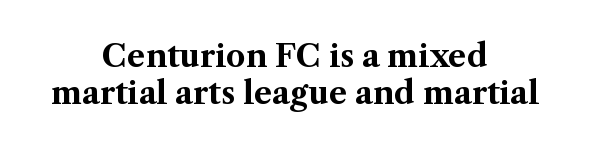
The gaps between neighbouring characters are ordinary and unremarkable. Each letter's strokes conclude with small projecting serifs. The compositor balanced each line on the midline. Underlining? Definitely not there.
